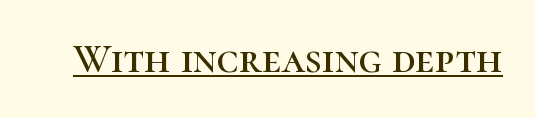
Italic: no, the glyphs are upright roman. What stands out about the letter spacing? Nothing — it is the standard amount. Each letter's strokes conclude with small projecting serifs. Notice how a bar underscores the lettering throughout. The letters advance in unequal steps, a hallmark of proportional type.
